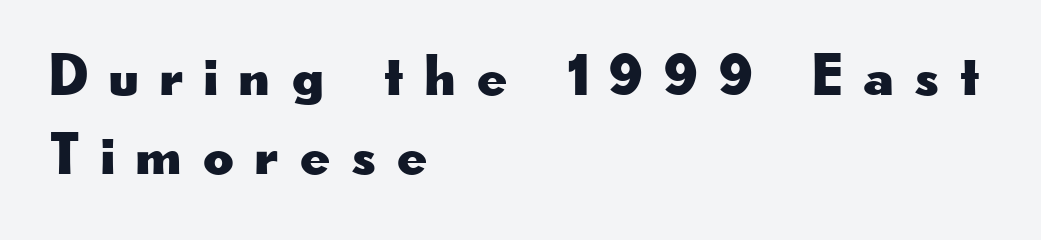
Letter spacing: wide. The rendering uses a moderate line-height, typical for paragraphs. The string is rendered with underlining switched off. A roman cut, with each character standing at attention. A typesetter would call this proportional, since set widths differ per character.
